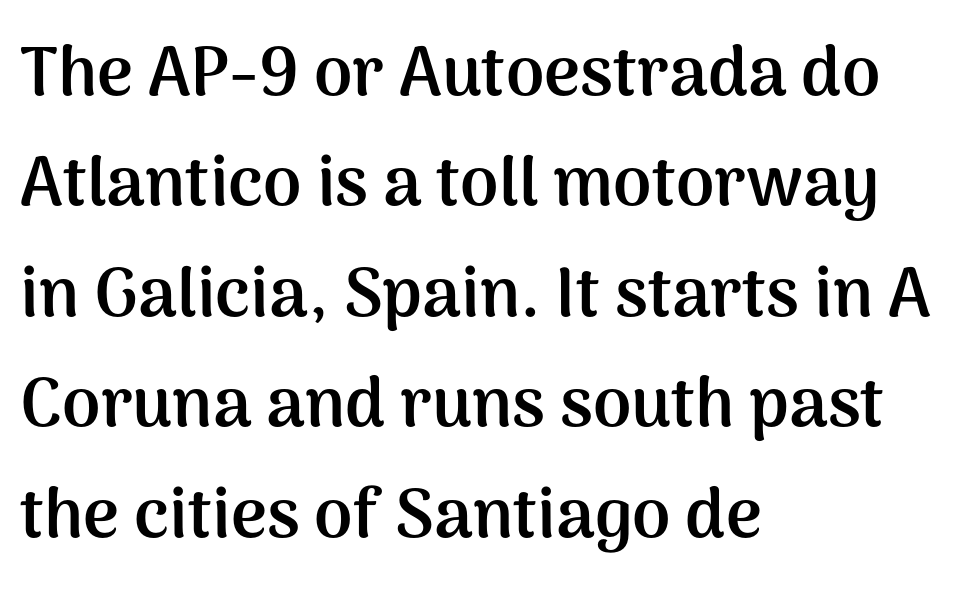
Q: Is the text bold? A: Yes.
Q: Is the text italic (slanted)? A: No, it is upright.
Q: Is the typeface a serif or a sans-serif typeface? A: Sans-serif.
Q: Is the text underlined? A: No.
Q: How is the paragraph aligned? A: Left-aligned.
Q: Is the spacing between letters normal or unusually wide? A: Normal.
Q: Is the spacing between lines tight, normal or loose? A: Normal.
Q: Width (condensed, normal, or wide)? A: Normal.
Q: Stroke contrast? A: Medium.
Q: x-height? A: Medium.
Q: Monospaced? A: No.
